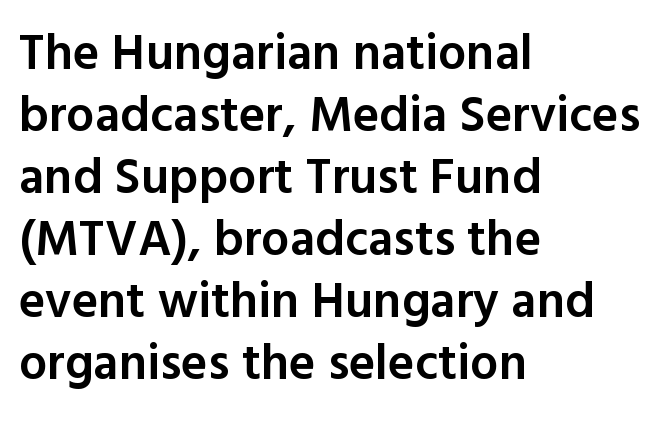
Short note: letters normally spaced. Letters rest on an invisible, unmarked baseline. Heft: intermediate — a semibold. A roman cut, with each character standing at attention.
